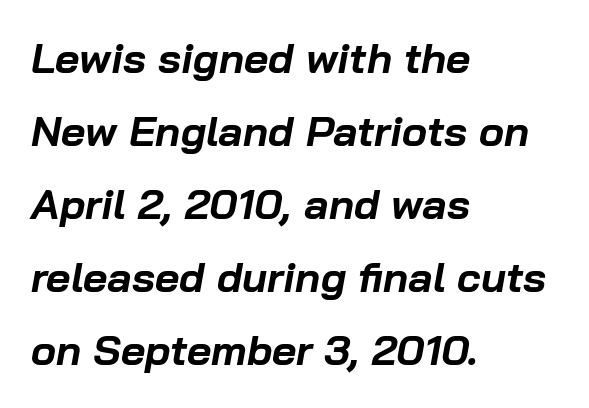
Q: Is the text bold? A: Yes.
Q: Is the text italic (slanted)? A: Yes, it leans right by about 10 degrees.
Q: Is the text underlined? A: No.
Q: How is the paragraph aligned? A: Left-aligned.
Q: Is the spacing between letters normal or unusually wide? A: Normal.
Q: Width (condensed, normal, or wide)? A: Normal.
Q: Stroke contrast? A: Low.
Q: x-height? A: Medium.
Q: Monospaced? A: No.
